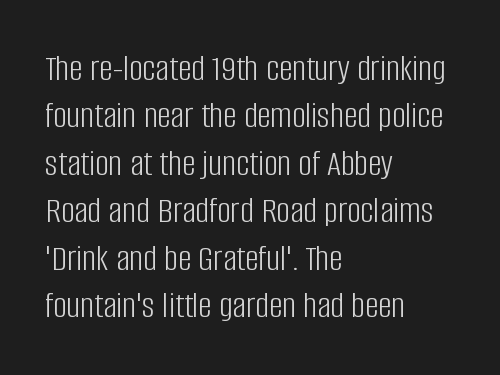
{"serif": "no", "italic": "no", "bold": "no", "weight": "light", "width": "condensed", "stroke_contrast": "low", "x_height": "large", "monospaced": "no", "underline": "no", "align": "left", "line_spacing": "normal", "line_spacing_ratio": 1.25, "letter_spacing": "normal", "letter_spacing_em": 0.0, "glyph_px": 38}
